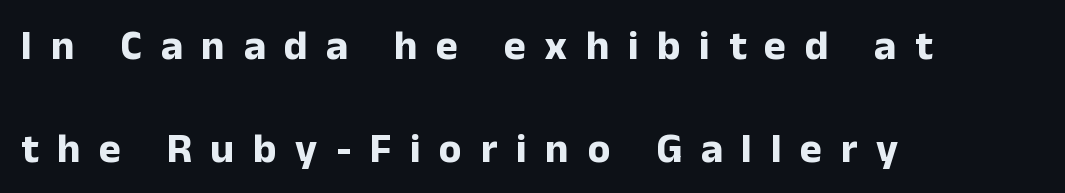
Teacher's note: observe the even left margin — that is flush-left alignment. Vertical strokes here are truly vertical. Students, note that the glyphs here are deliberately spaced far apart. Any mark beneath the type? The region is blank. The space between consecutive lines is lavish. Looks like regular typesetting: each glyph gets only the width it needs.
